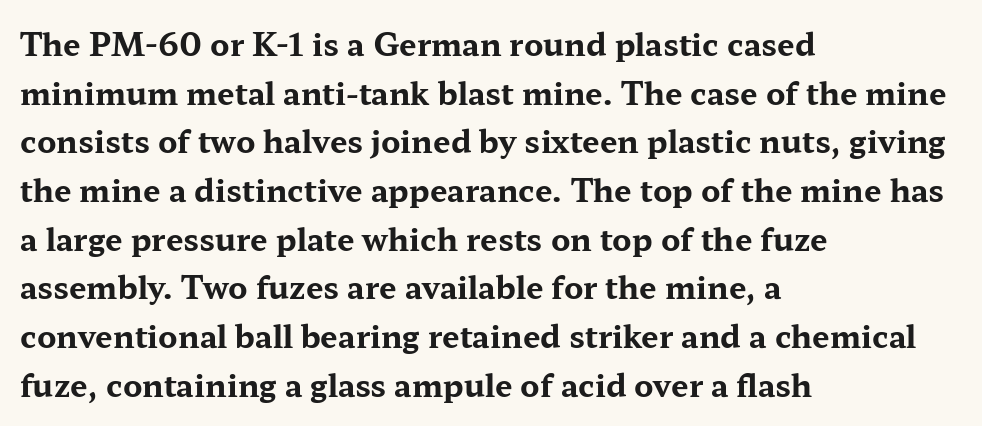
{"serif": "yes", "italic": "no", "bold": "yes", "weight": "bold", "width": "wide", "stroke_contrast": "medium", "x_height": "medium", "monospaced": "no", "underline": "no", "align": "left", "line_spacing": "normal", "line_spacing_ratio": 1.57, "letter_spacing": "normal", "letter_spacing_em": 0.0, "glyph_px": 31}
